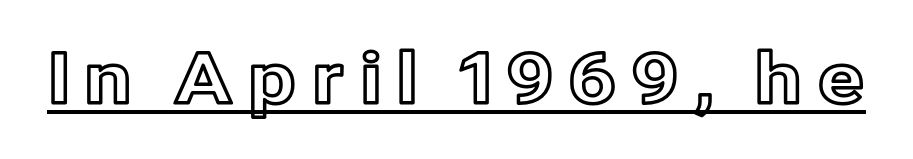
The image shows 70 px text type, upright; set unusually wide letter spacing (+0.2 em), underlined; a medium x-height.
